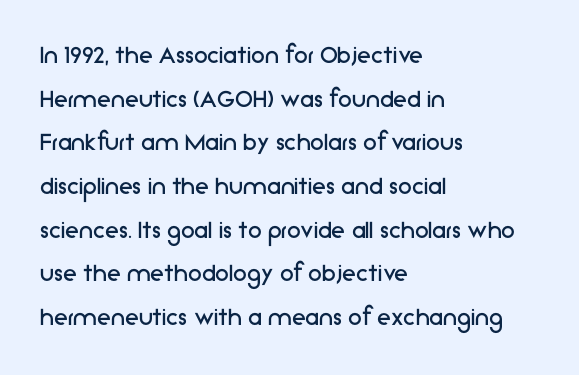
The horizontal fit of the characters is conventional and even. Is the block centered? No — it sits flush against the left margin. Do the letters lean? They stand straight. Honestly, the row spacing looks completely unremarkable. Just letters on the line, the space beneath them empty. These glyphs show unthickened strokes, regular width or finer.
